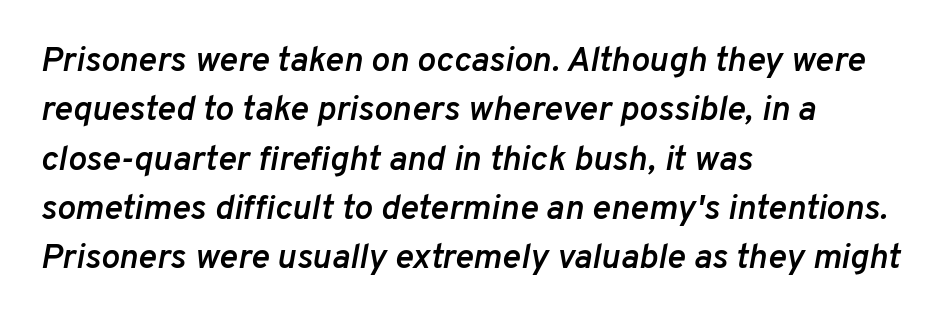
The image shows 35 px semibold type, italic (leaning right); set left-aligned, normal line spacing (1.41x), normal letter spacing, not underlined; low stroke contrast and a medium x-height.
